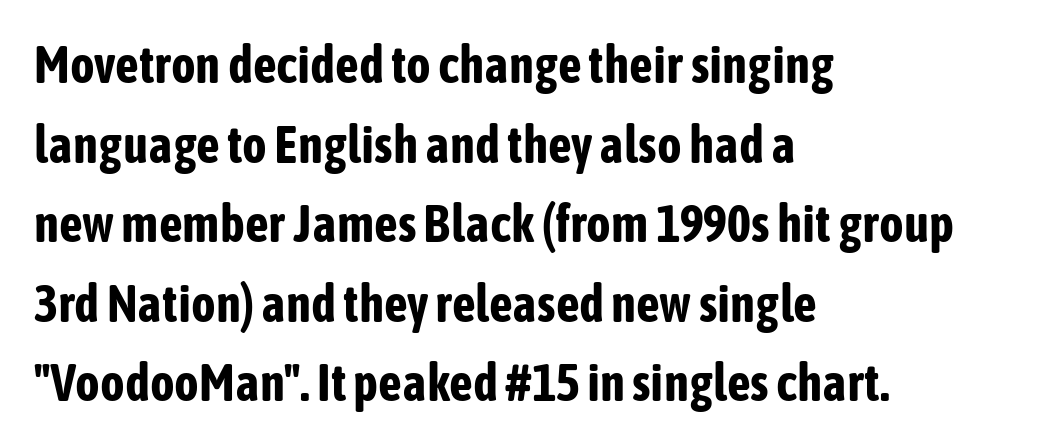
The image shows 52 px bold, condensed sans-serif type, upright; set left-aligned, normal line spacing (1.53x), normal letter spacing, not underlined; low stroke contrast and a medium x-height.
